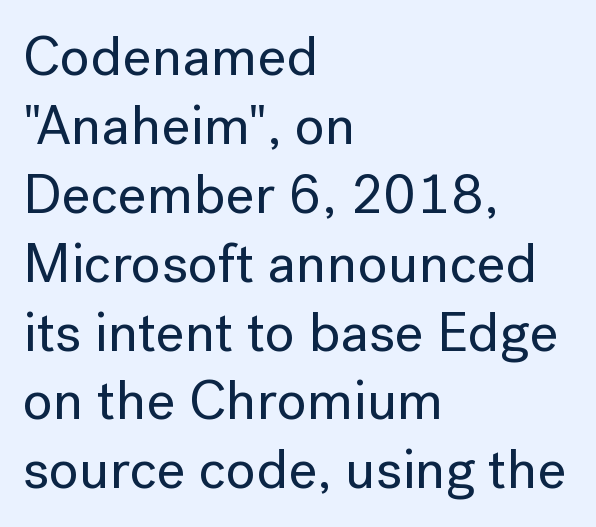
Posture: upright roman. The paragraph has a hard left edge and a soft right edge. Is this a sans? Yes — the strokes have no serifs. Note the varied advance widths — an 'i' is clearly narrower than an 'm'. Check the space under the baseline: it is left empty.
